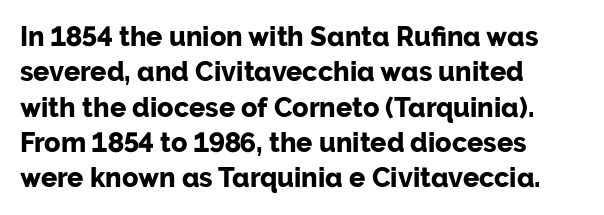
The image shows 27 px bold type, upright; set left-aligned, normal line spacing (1.31x), normal letter spacing, not underlined.
